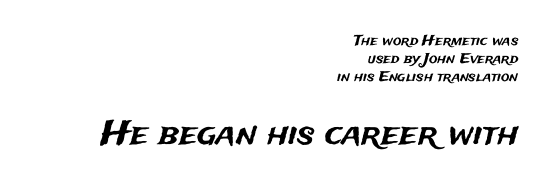
{"serif": "no", "width": "normal", "stroke_contrast": "medium", "x_height": "medium", "monospaced": "no", "underline": "no", "align": "right", "line_spacing": "normal", "line_spacing_ratio": 1.27, "letter_spacing": "normal", "letter_spacing_em": 0.0, "larger_block": "second", "size_ratio": 2.36, "glyph_px": 33}
